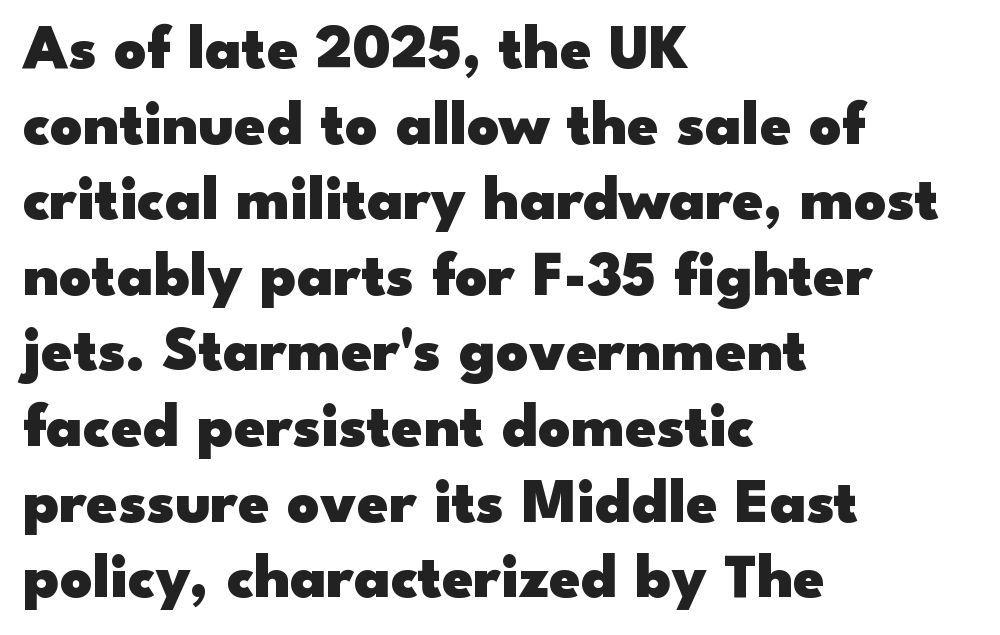
{"serif": "no", "italic": "no", "bold": "yes", "weight": "heavy", "width": "wide", "stroke_contrast": "low", "x_height": "small", "monospaced": "no", "underline": "no", "align": "left", "line_spacing_ratio": 1.2, "letter_spacing": "normal", "letter_spacing_em": 0.0, "glyph_px": 63}
